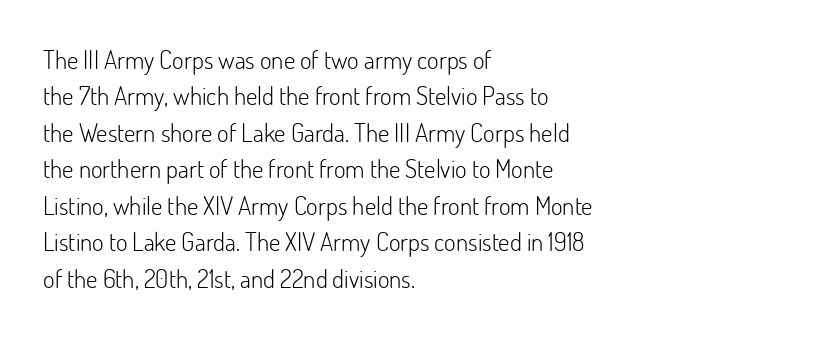
The image shows 25 px text type, upright; set left-aligned, normal line spacing (1.46x), normal letter spacing, not underlined.
